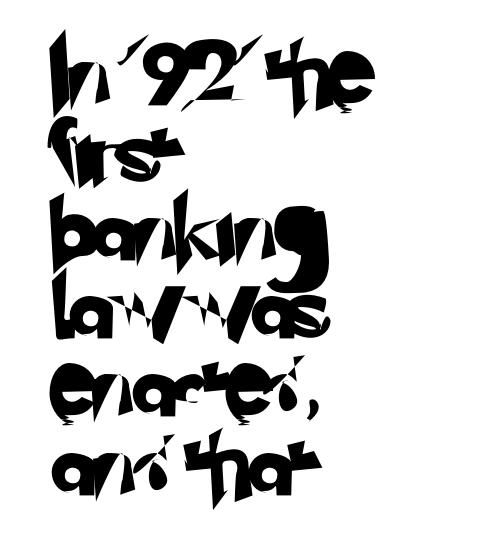
Q: Is the typeface a serif or a sans-serif typeface? A: Sans-serif.
Q: Is the text underlined? A: No.
Q: How is the paragraph aligned? A: Left-aligned.
Q: Is the spacing between letters normal or unusually wide? A: Normal.
Q: Is the spacing between lines tight, normal or loose? A: Normal.
Q: Width (condensed, normal, or wide)? A: Normal.
Q: Stroke contrast? A: Low.
Q: x-height? A: Small.
Q: Monospaced? A: No.
